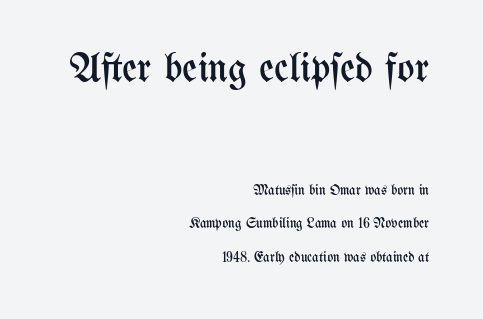
Q: Is the text bold? A: No.
Q: Is the text italic (slanted)? A: No, it is upright.
Q: Is the text underlined? A: No.
Q: How is the paragraph aligned? A: Right-aligned.
Q: Is the spacing between letters normal or unusually wide? A: Normal.
Q: Is the spacing between lines tight, normal or loose? A: Loose.
Q: Which block of text is set in a larger size, the first (top) or the second (bottom)? A: The first (top) one.
Q: Width (condensed, normal, or wide)? A: Condensed.
Q: Stroke contrast? A: Medium.
Q: x-height? A: Medium.
Q: Monospaced? A: No.
